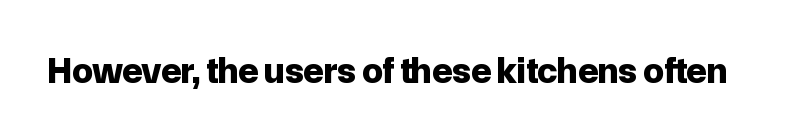
The image shows 37 px bold sans-serif type, upright; set normal letter spacing, not underlined; low stroke contrast and a medium x-height.
